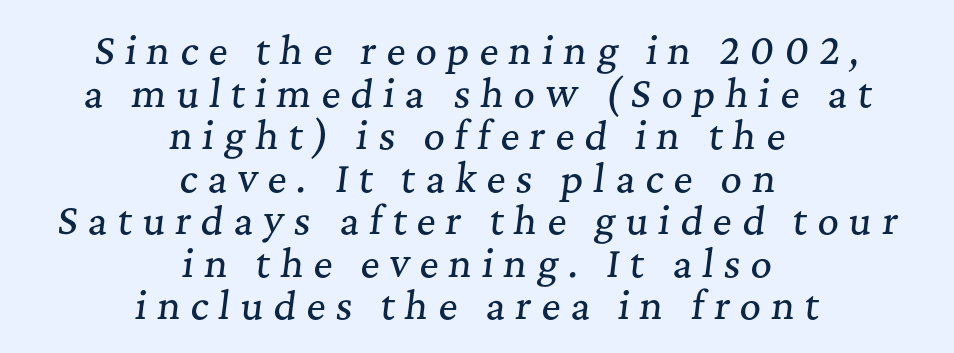
The image shows 37 px serif type, italic (leaning right); set centered, tight line spacing (1.15x), unusually wide letter spacing (+0.27 em), not underlined; medium stroke contrast and a medium x-height.
